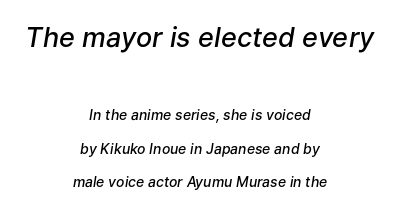
Bold? Not quite — semibold, heavier than regular but stopping short. You get the large type first, then a drop to smaller type. The font's italic variant was chosen for this text. The whitespace from short lines is split evenly between both sides. Any mark beneath the type? The region is blank. Words appear dense and cohesive because spacing is normal.
